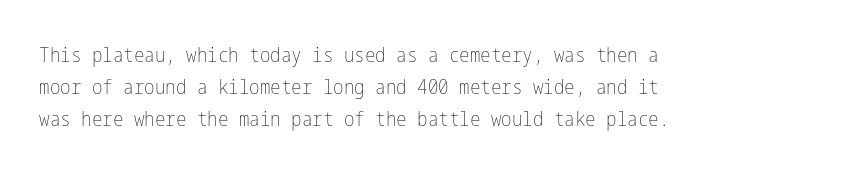
Q: Is the text bold? A: No.
Q: Is the text italic (slanted)? A: No, it is upright.
Q: Is the text underlined? A: No.
Q: How is the paragraph aligned? A: Left-aligned.
Q: Is the spacing between letters normal or unusually wide? A: Normal.
Q: Is the spacing between lines tight, normal or loose? A: Normal.
